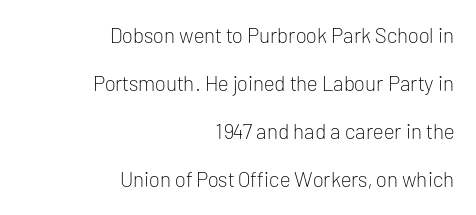
{"italic": "no", "bold": "no", "underline": "no", "align": "right", "line_spacing": "loose", "line_spacing_ratio": 2.29, "letter_spacing": "normal", "letter_spacing_em": 0.0, "glyph_px": 21}
